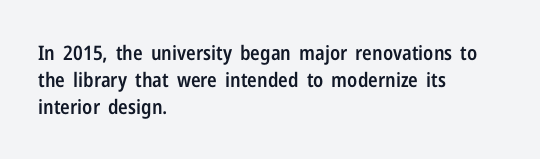
Normally led — the rows are evenly, conventionally spaced. The baseline area is clear. The passage shown is semibold, sitting just below true bold. Style check: upright.
